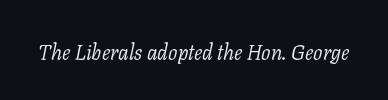
{"italic": "yes", "lean": "right", "slant_degrees": 11, "bold": "no", "underline": "no", "letter_spacing": "normal", "letter_spacing_em": 0.0, "glyph_px": 21}
